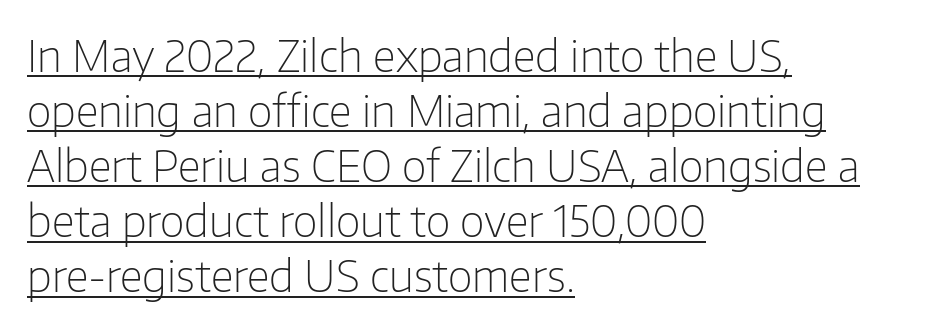
Ascenders rise straight up at ninety degrees. The passage shown is typed in a proportional face where columns would drift. Layout note: lines flush left. Stems and bowls with no extra thickness — not bold.
